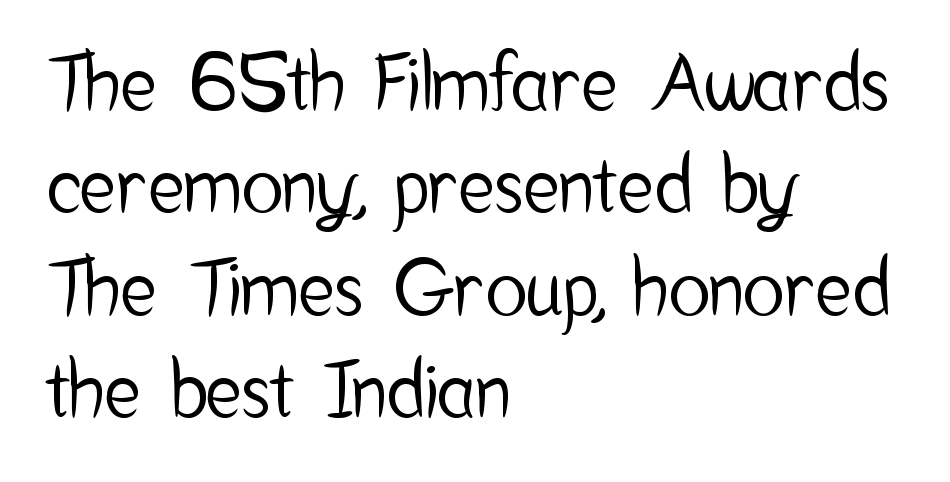
The image shows 77 px condensed sans-serif type, upright; set left-aligned, normal line spacing (1.33x), normal letter spacing, not underlined; low stroke contrast and a medium x-height.
